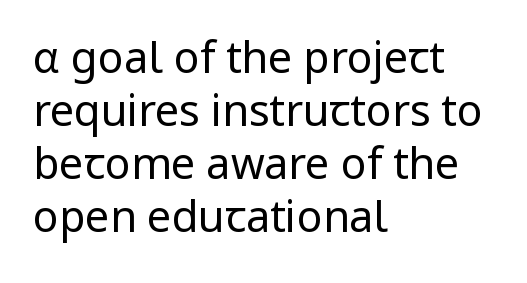
Is the type heavy? It reads as light-to-regular instead. A typesetter would call this proportional, since set widths differ per character. The rendering anchors every line to the left-hand side. Does the lettering tilt? It doesn't — this is upright.
